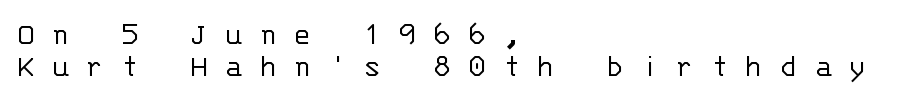
The image shows 34 px light sans-serif type, upright, monospaced; set left-aligned, tight line spacing (0.95x), unusually wide letter spacing (+0.48 em), not underlined; low stroke contrast and a large x-height.
